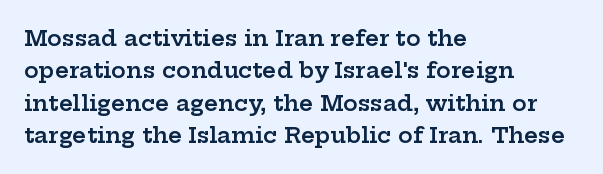
The image shows 22 px text type, upright; set left-aligned, normal line spacing (1.47x), normal letter spacing, not underlined.
